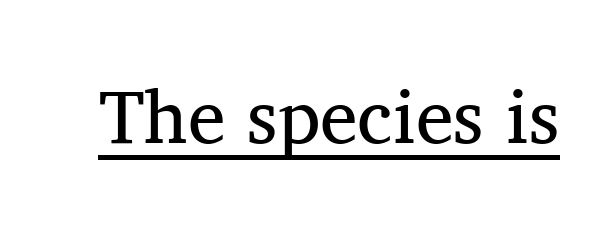
The image shows 76 px regular-weight serif type, upright; set normal letter spacing, underlined; medium stroke contrast and a medium x-height.
